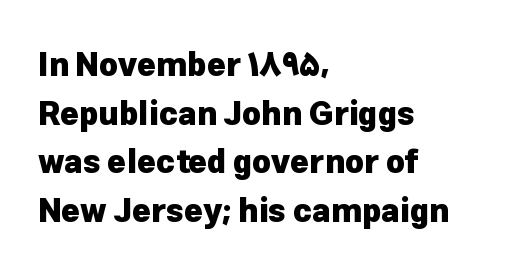
The image shows 32 px heavy sans-serif type, upright; set left-aligned, normal line spacing (1.52x), normal letter spacing, not underlined; low stroke contrast and a medium x-height.
